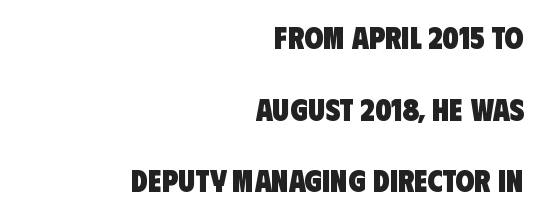
{"serif": "no", "bold": "yes", "weight": "heavy", "width": "condensed", "stroke_contrast": "low", "x_height": "large", "monospaced": "no", "underline": "no", "align": "right", "line_spacing": "loose", "line_spacing_ratio": 2.31, "letter_spacing": "normal", "letter_spacing_em": 0.0, "glyph_px": 31}
